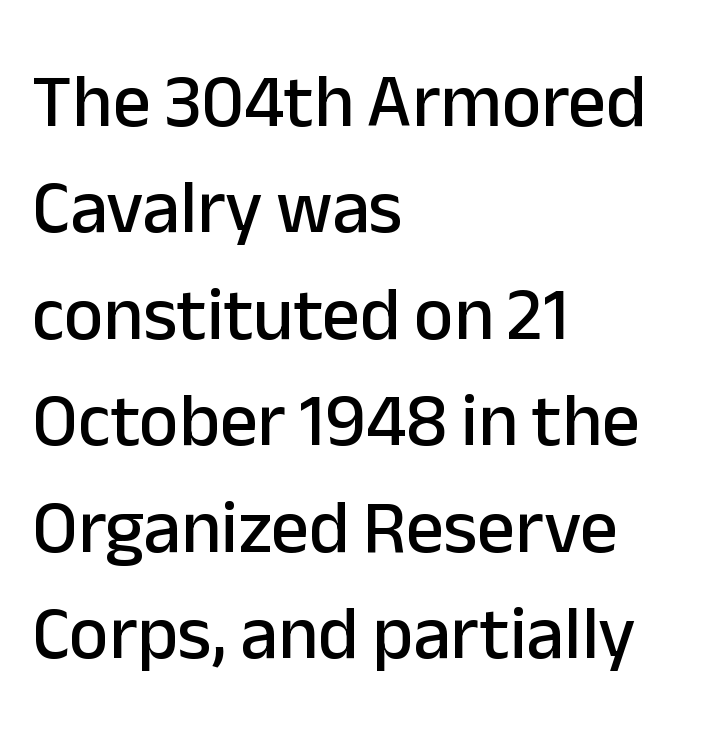
When letters stand straight like this, we call the style roman or upright. Only glyphs here, with clear space below each row. The lines in this sample share a left origin and differ only in where they stop. Is this a sans? Yes — the strokes have no serifs.
